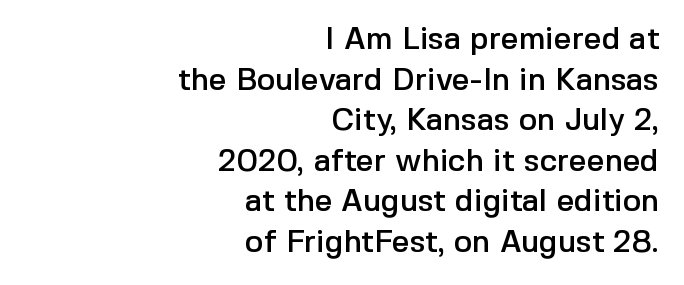
{"serif": "no", "italic": "no", "width": "normal", "x_height": "medium", "monospaced": "no", "underline": "no", "align": "right", "line_spacing": "normal", "line_spacing_ratio": 1.31, "letter_spacing": "normal", "letter_spacing_em": 0.0, "glyph_px": 31}
